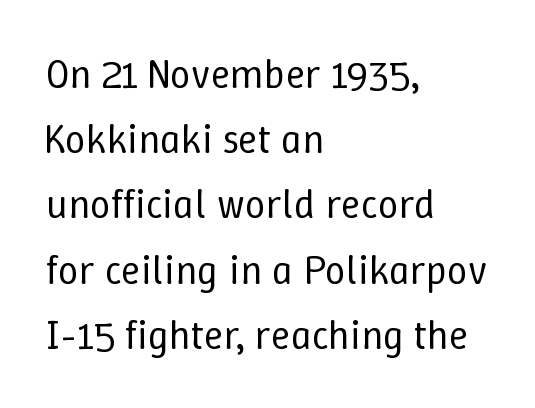
Q: Is the text bold? A: No.
Q: Is the text italic (slanted)? A: No, it is upright.
Q: Is the text underlined? A: No.
Q: How is the paragraph aligned? A: Left-aligned.
Q: Is the spacing between letters normal or unusually wide? A: Normal.
Q: Is the spacing between lines tight, normal or loose? A: Normal.
Q: Width (condensed, normal, or wide)? A: Normal.
Q: Stroke contrast? A: Low.
Q: x-height? A: Medium.
Q: Monospaced? A: No.
